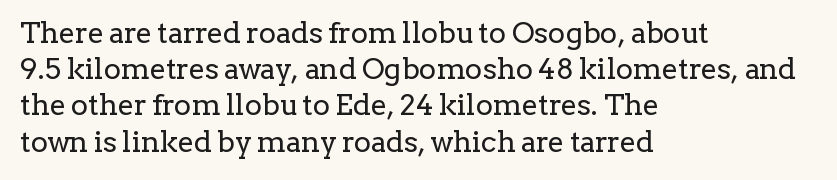
Q: Is the text bold? A: No.
Q: Is the text italic (slanted)? A: No, it is upright.
Q: Is the typeface a serif or a sans-serif typeface? A: Serif.
Q: Is the text underlined? A: No.
Q: How is the paragraph aligned? A: Left-aligned.
Q: Is the spacing between letters normal or unusually wide? A: Normal.
Q: Is the spacing between lines tight, normal or loose? A: Normal.
Q: Width (condensed, normal, or wide)? A: Normal.
Q: Stroke contrast? A: Low.
Q: x-height? A: Medium.
Q: Monospaced? A: No.
